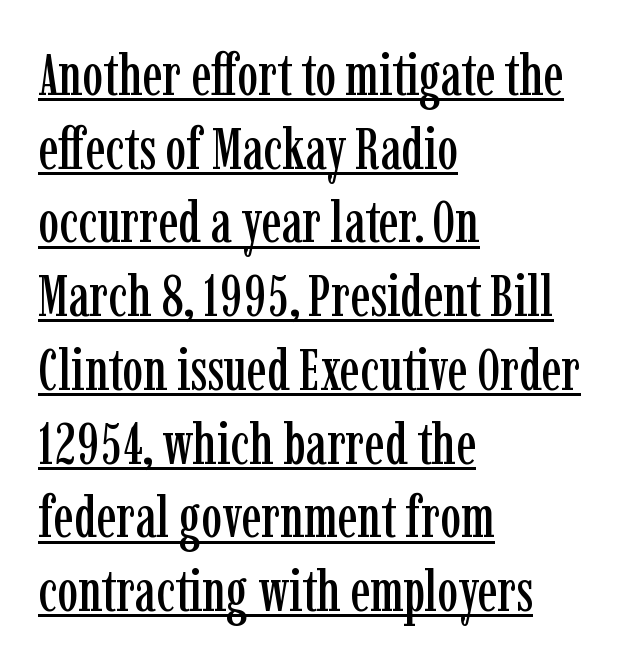
Q: Is the text italic (slanted)? A: No, it is upright.
Q: Is the typeface a serif or a sans-serif typeface? A: Serif.
Q: Is the text underlined? A: Yes.
Q: How is the paragraph aligned? A: Left-aligned.
Q: Is the spacing between letters normal or unusually wide? A: Normal.
Q: Is the spacing between lines tight, normal or loose? A: Normal.
Q: Width (condensed, normal, or wide)? A: Condensed.
Q: Stroke contrast? A: Low.
Q: x-height? A: Medium.
Q: Monospaced? A: No.
